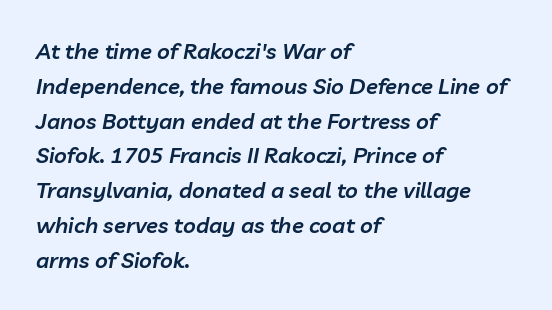
The image shows 22 px text type, italic (leaning right); set left-aligned, normal line spacing (1.58x), normal letter spacing, not underlined.
